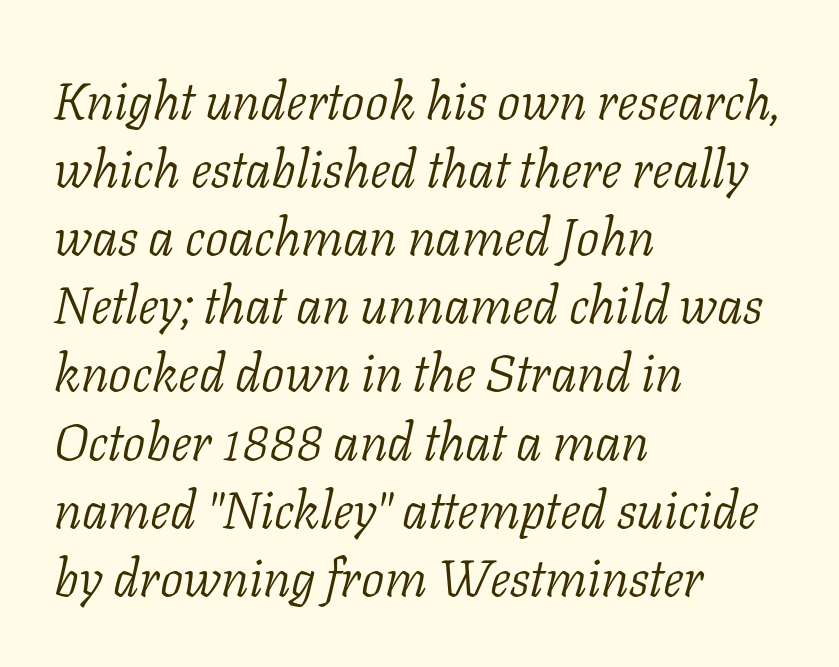
{"serif": "yes", "italic": "yes", "lean": "right", "slant_degrees": 11, "bold": "no", "weight": "light", "width": "normal", "stroke_contrast": "low", "x_height": "medium", "monospaced": "no", "underline": "no", "align": "left", "line_spacing": "normal", "line_spacing_ratio": 1.31, "letter_spacing": "normal", "letter_spacing_em": 0.0, "glyph_px": 52}
